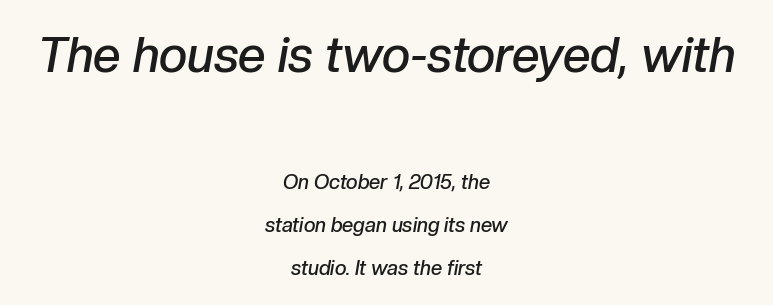
Q: Is the text bold? A: Semi-bold.
Q: Is the text italic (slanted)? A: Yes, it leans right by about 10 degrees.
Q: Is the text underlined? A: No.
Q: How is the paragraph aligned? A: Centered.
Q: Is the spacing between letters normal or unusually wide? A: Normal.
Q: Is the spacing between lines tight, normal or loose? A: Loose.
Q: Which block of text is set in a larger size, the first (top) or the second (bottom)? A: The first (top) one.
Q: Width (condensed, normal, or wide)? A: Normal.
Q: Stroke contrast? A: Low.
Q: x-height? A: Medium.
Q: Monospaced? A: No.
